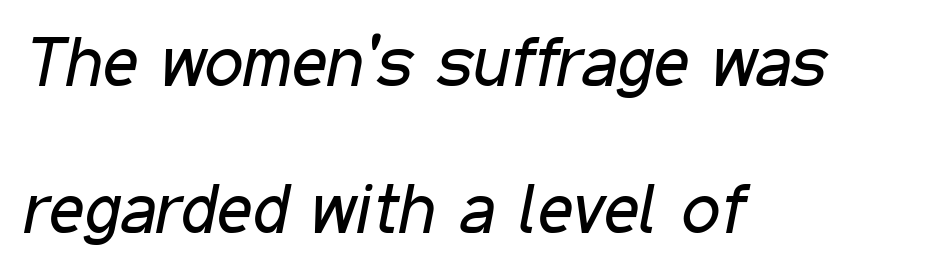
Q: Is the text bold? A: No.
Q: Is the text italic (slanted)? A: Yes, it leans right by about 11 degrees.
Q: Is the text underlined? A: No.
Q: How is the paragraph aligned? A: Left-aligned.
Q: Is the spacing between letters normal or unusually wide? A: Normal.
Q: Is the spacing between lines tight, normal or loose? A: Loose.
Q: Width (condensed, normal, or wide)? A: Condensed.
Q: Stroke contrast? A: Low.
Q: x-height? A: Medium.
Q: Monospaced? A: No.
